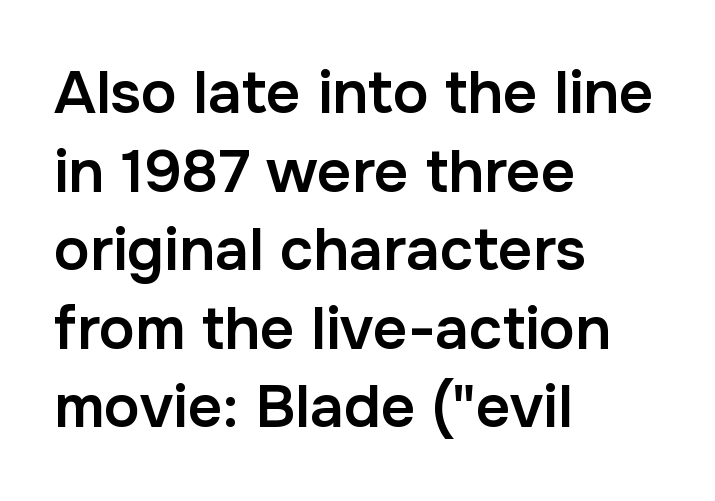
Q: Is the text bold? A: Semi-bold.
Q: Is the text italic (slanted)? A: No, it is upright.
Q: Is the typeface a serif or a sans-serif typeface? A: Sans-serif.
Q: Is the text underlined? A: No.
Q: How is the paragraph aligned? A: Left-aligned.
Q: Is the spacing between letters normal or unusually wide? A: Normal.
Q: Is the spacing between lines tight, normal or loose? A: Normal.
Q: Width (condensed, normal, or wide)? A: Normal.
Q: Stroke contrast? A: Low.
Q: x-height? A: Medium.
Q: Monospaced? A: No.
